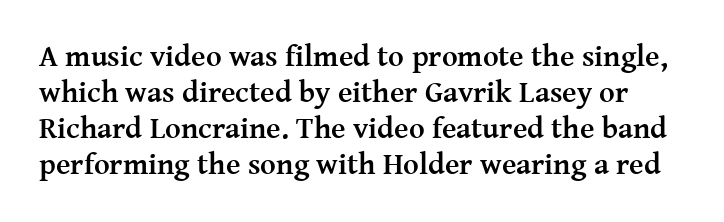
Q: Is the text bold? A: Yes.
Q: Is the text italic (slanted)? A: No, it is upright.
Q: Is the typeface a serif or a sans-serif typeface? A: Serif.
Q: Is the text underlined? A: No.
Q: Is the spacing between letters normal or unusually wide? A: Normal.
Q: Width (condensed, normal, or wide)? A: Normal.
Q: Stroke contrast? A: Medium.
Q: x-height? A: Medium.
Q: Monospaced? A: No.
